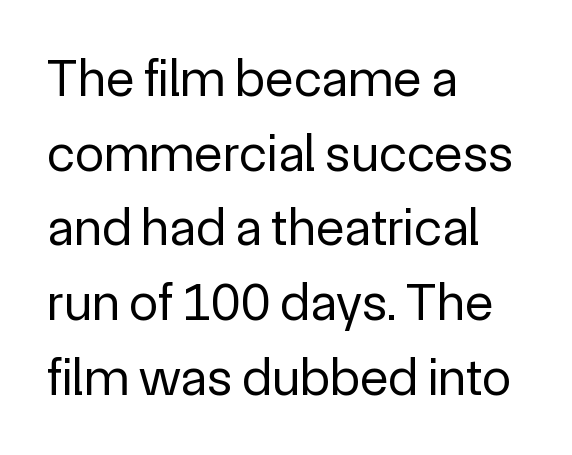
You could not count columns in this text — the font is proportionally spaced. It's the straight-up-and-down kind of type. The rag falls on the right side of this text block. The space directly below the letters is spotless.
